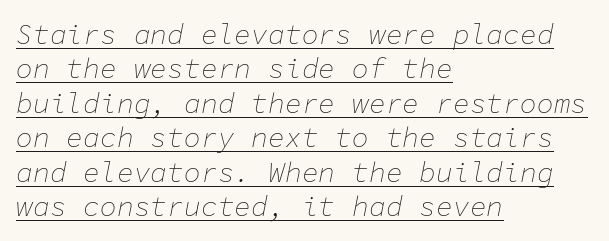
Q: Is the text bold? A: No.
Q: Is the text italic (slanted)? A: Yes, it leans right by about 11 degrees.
Q: Is the text underlined? A: Yes.
Q: How is the paragraph aligned? A: Left-aligned.
Q: Is the spacing between letters normal or unusually wide? A: Normal.
Q: Width (condensed, normal, or wide)? A: Normal.
Q: Stroke contrast? A: Low.
Q: x-height? A: Medium.
Q: Monospaced? A: Yes.
